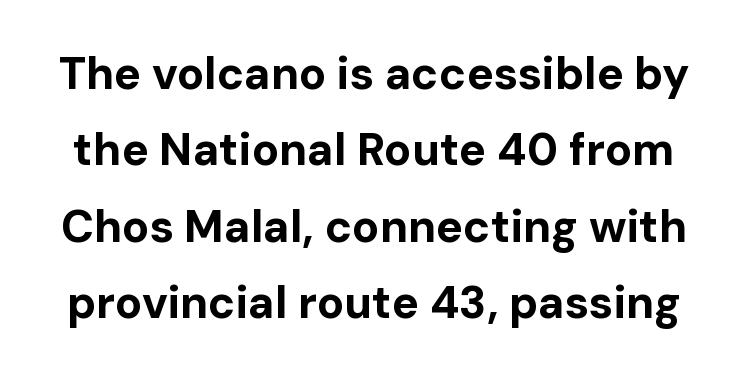
The image shows 45 px bold sans-serif type, upright; set normal line spacing (1.7x), normal letter spacing, not underlined; low stroke contrast and a medium x-height.
